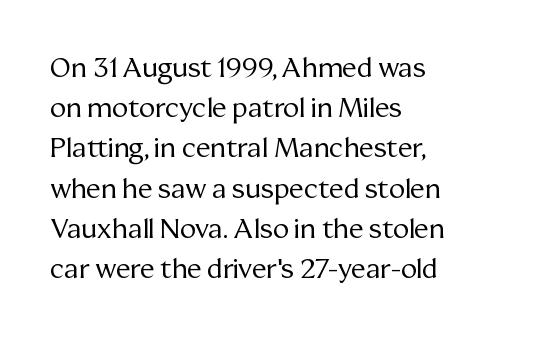
The image shows 27 px text type, upright; set left-aligned, normal line spacing (1.49x), normal letter spacing, not underlined.
